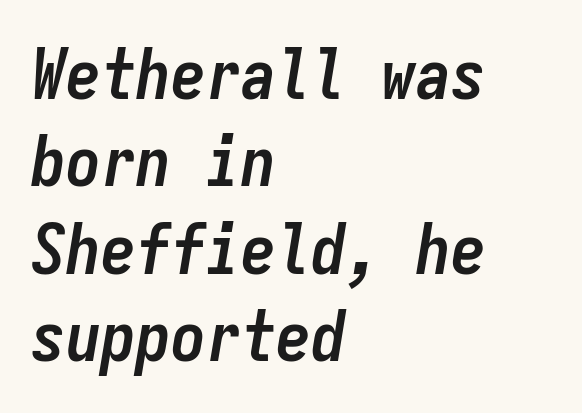
Line spacing here is normal. Is the block centered? No — it sits flush against the left margin. This rendering leaves character spacing at its baseline value. Glance below the letters and you will spot only blank space. When letters slant like this, we call the style italic.
